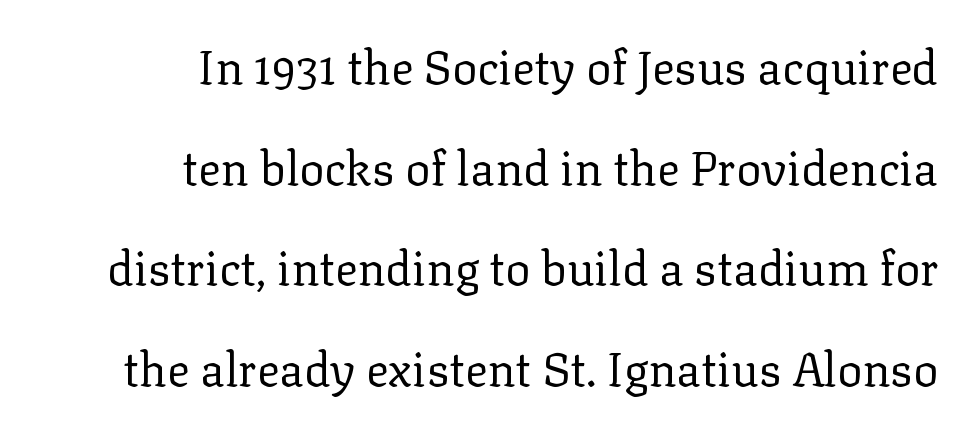
Vertical strokes here are truly vertical. Students, note that the glyphs here touch the page at normal intervals. The font is comparable to plain body text, perhaps lighter. The text block is weighted toward the right margin, trailing off unevenly leftward.
